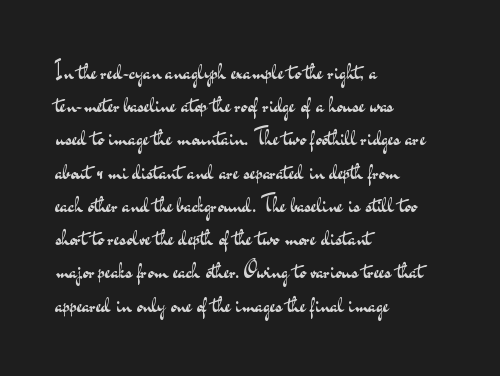
Q: Is the text bold? A: No.
Q: Is the text italic (slanted)? A: Yes.
Q: Is the text underlined? A: No.
Q: How is the paragraph aligned? A: Left-aligned.
Q: Is the spacing between letters normal or unusually wide? A: Normal.
Q: Is the spacing between lines tight, normal or loose? A: Normal.
